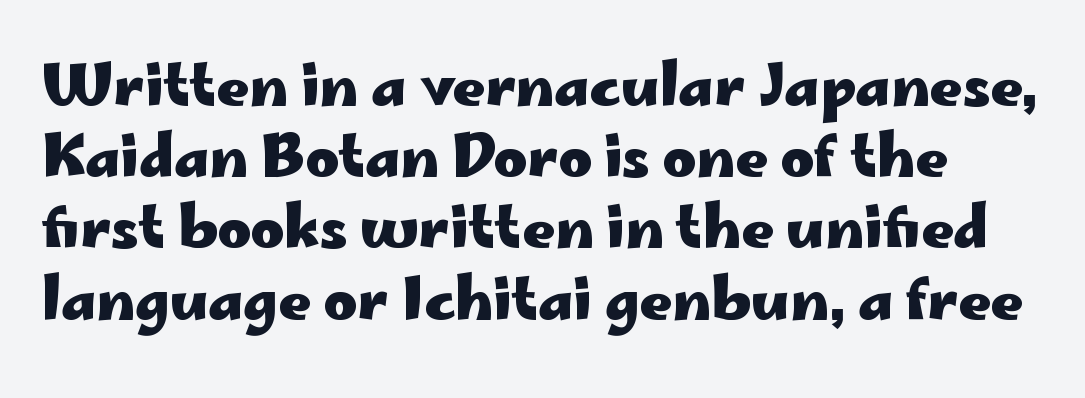
{"serif": "no", "italic": "no", "bold": "yes", "weight": "heavy", "width": "wide", "stroke_contrast": "low", "x_height": "small", "monospaced": "no", "underline": "no", "line_spacing": "normal", "line_spacing_ratio": 1.25, "letter_spacing": "normal", "letter_spacing_em": 0.0, "glyph_px": 57}
